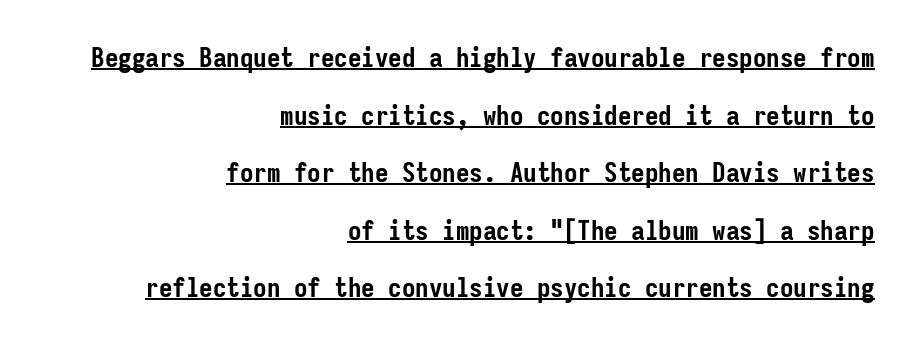
{"italic": "no", "bold": "yes", "underline": "yes", "align": "right", "line_spacing": "loose", "line_spacing_ratio": 2.13, "letter_spacing": "normal", "letter_spacing_em": 0.0, "glyph_px": 27}
